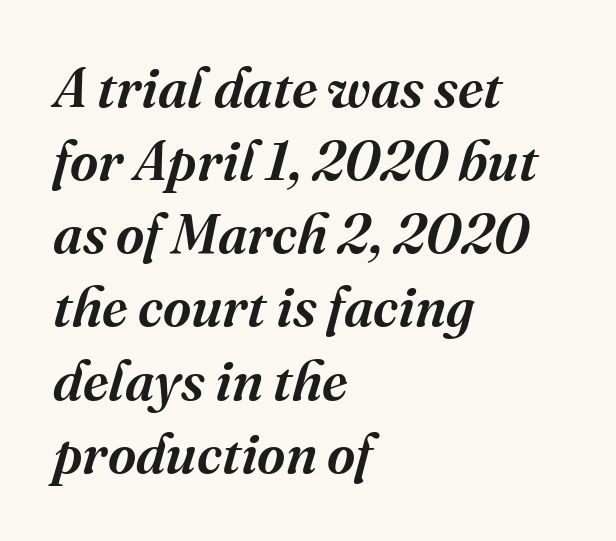
Q: Is the text bold? A: Semi-bold.
Q: Is the text italic (slanted)? A: Yes, it leans right by about 16 degrees.
Q: Is the typeface a serif or a sans-serif typeface? A: Serif.
Q: Is the text underlined? A: No.
Q: How is the paragraph aligned? A: Left-aligned.
Q: Is the spacing between letters normal or unusually wide? A: Normal.
Q: Is the spacing between lines tight, normal or loose? A: Normal.
Q: Width (condensed, normal, or wide)? A: Normal.
Q: Stroke contrast? A: Medium.
Q: x-height? A: Medium.
Q: Monospaced? A: No.
